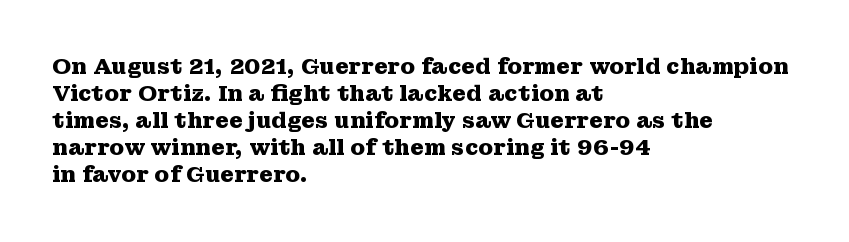
The image shows 22 px bold type, upright; set left-aligned, line spacing 1.23x, normal letter spacing, not underlined.
